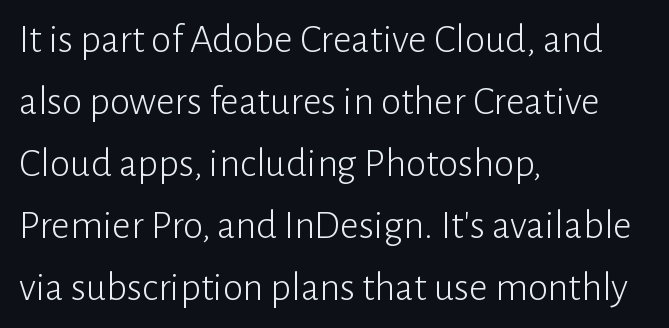
The image shows 41 px light sans-serif type, upright; set left-aligned, normal line spacing (1.51x), normal letter spacing, not underlined; low stroke contrast and a medium x-height.
